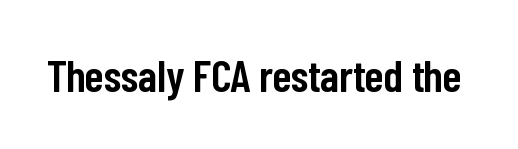
The image shows 45 px semibold, condensed sans-serif type, upright; set normal letter spacing, not underlined; low stroke contrast and a medium x-height.
